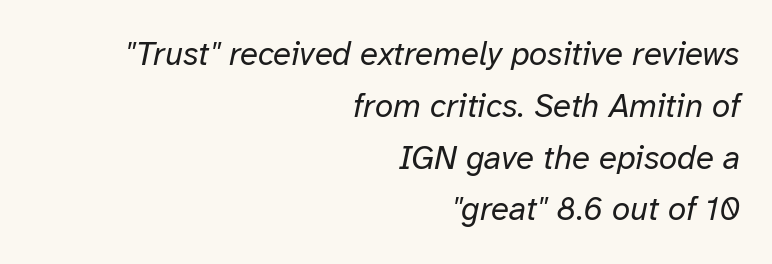
Is this a fixed-width face? No — the glyphs have proportional, varying widths. Rule under the text: the space is simply empty. Bold? No — there's no thickening of the strokes. This rendering leaves character spacing at its baseline value. Line endings align vertically; line beginnings do not. This is oblique type, the kind used for emphasis or titles.
